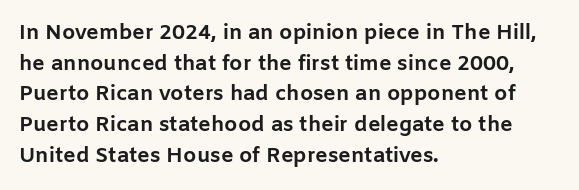
Glyph-to-glyph distance matches everyday printed text. If you drew a line through each stem, it would be perfectly vertical. Horizontal bands of white between lines are of average thickness. Type without underlining. The glyphs have the mass of a bold cut.
